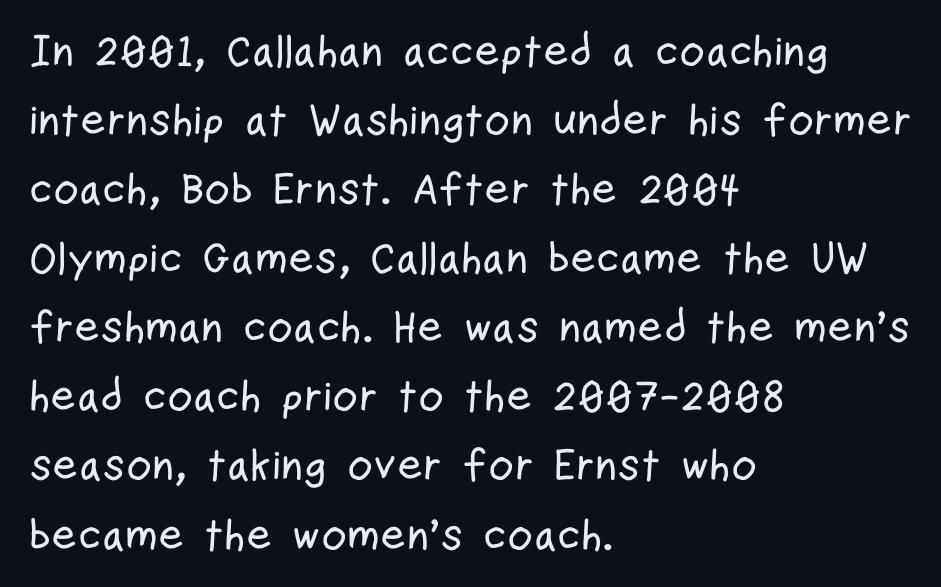
The image shows 44 px condensed sans-serif type, upright; set left-aligned, normal line spacing (1.57x), normal letter spacing, not underlined; low stroke contrast and a medium x-height.
